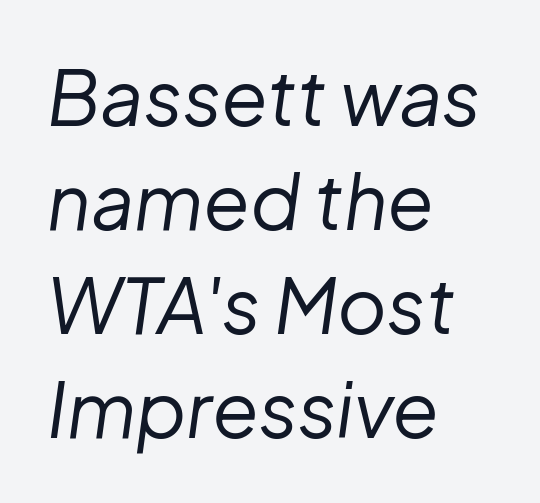
The ragged edge is on the right, which tells us the setting is flush left. Varying glyph widths throughout — classic text-font behaviour. The vertical gap from one line to the next is medium. The passage shown has conventional tracking throughout.
